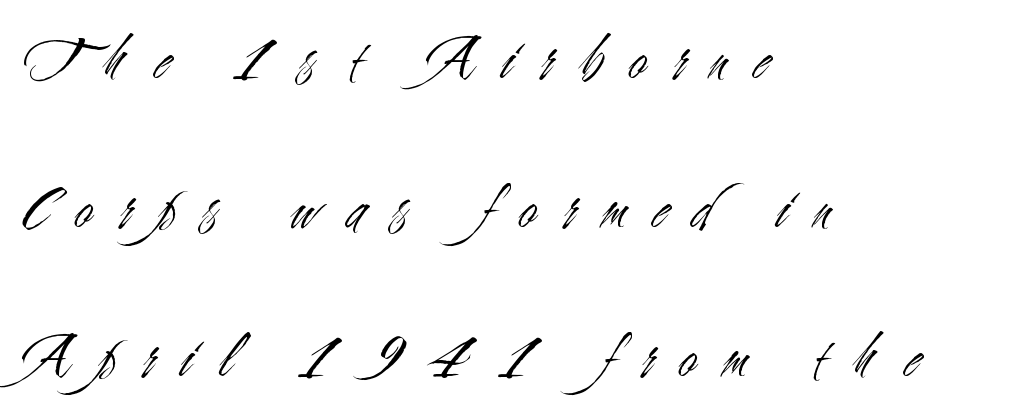
The image shows 64 px light, condensed sans-serif type; set left-aligned, loose line spacing (2.33x), unusually wide letter spacing (+0.42 em), not underlined; medium stroke contrast and a small x-height.
